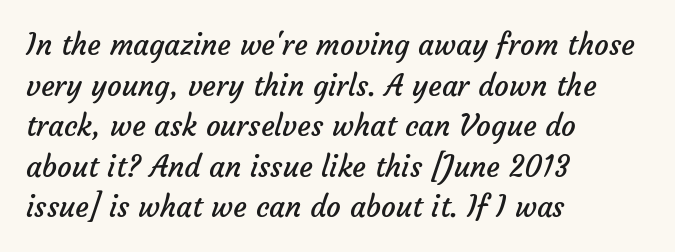
{"serif": "no", "bold": "no", "weight": "regular", "width": "normal", "stroke_contrast": "low", "x_height": "medium", "monospaced": "no", "underline": "no", "align": "left", "line_spacing": "normal", "line_spacing_ratio": 1.4, "letter_spacing": "normal", "letter_spacing_em": 0.0, "glyph_px": 29}
